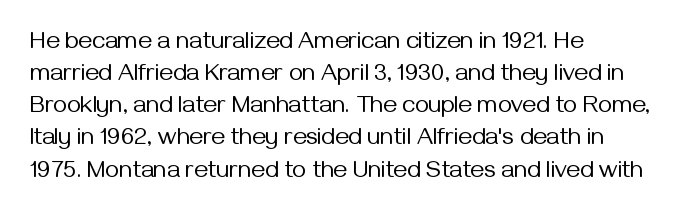
{"italic": "no", "bold": "no", "underline": "no", "align": "left", "line_spacing": "normal", "line_spacing_ratio": 1.34, "letter_spacing": "normal", "letter_spacing_em": 0.0, "glyph_px": 24}
